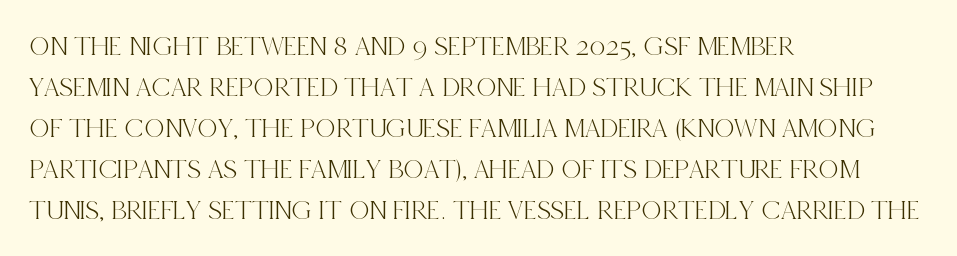
The image shows 28 px condensed serif type, upright; set left-aligned, normal line spacing (1.46x), normal letter spacing, not underlined; a large x-height.
